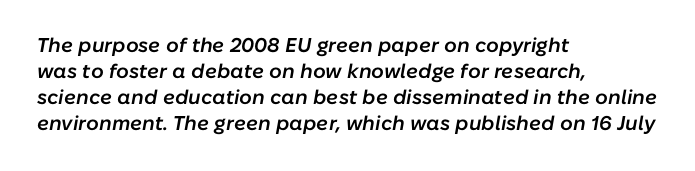
Q: Is the text bold? A: Semi-bold.
Q: Is the text italic (slanted)? A: Yes, it leans right by about 10 degrees.
Q: Is the text underlined? A: No.
Q: How is the paragraph aligned? A: Left-aligned.
Q: Is the spacing between letters normal or unusually wide? A: Normal.
Q: Is the spacing between lines tight, normal or loose? A: Normal.
